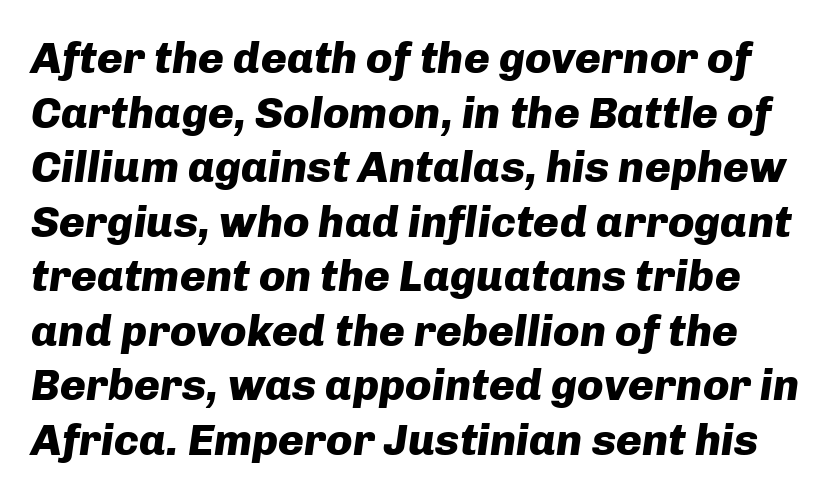
{"italic": "yes", "lean": "right", "slant_degrees": 8, "bold": "yes", "weight": "heavy", "width": "normal", "stroke_contrast": "low", "x_height": "medium", "monospaced": "no", "underline": "no", "line_spacing_ratio": 1.24, "letter_spacing": "normal", "letter_spacing_em": 0.0, "glyph_px": 44}
